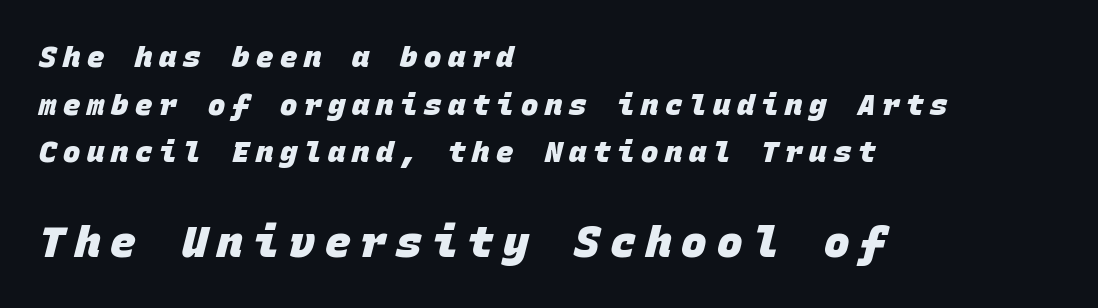
Q: Is the text bold? A: Yes.
Q: Is the typeface a serif or a sans-serif typeface? A: Sans-serif.
Q: Is the text underlined? A: No.
Q: How is the paragraph aligned? A: Left-aligned.
Q: Is the spacing between letters normal or unusually wide? A: Unusually wide.
Q: Is the spacing between lines tight, normal or loose? A: Normal.
Q: Which block of text is set in a larger size, the first (top) or the second (bottom)? A: The second (bottom) one.
Q: Width (condensed, normal, or wide)? A: Normal.
Q: Stroke contrast? A: Low.
Q: x-height? A: Large.
Q: Monospaced? A: Yes.
